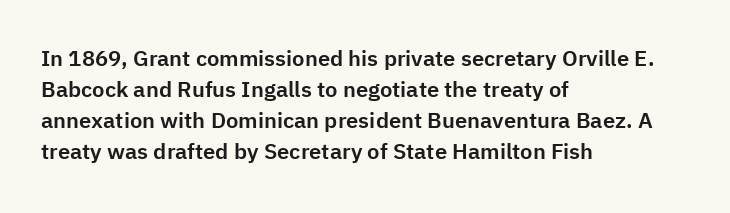
The image shows 22 px text type, upright; set left-aligned, normal line spacing (1.41x), normal letter spacing, not underlined.
